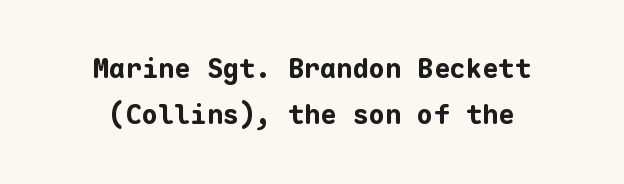
No extra tracking has been applied to these lines. The typography opts for an upright posture over an oblique one. Plenty of ink on the page — the face is bold. Check under the words: just untouched page. The lines are quadded center.
